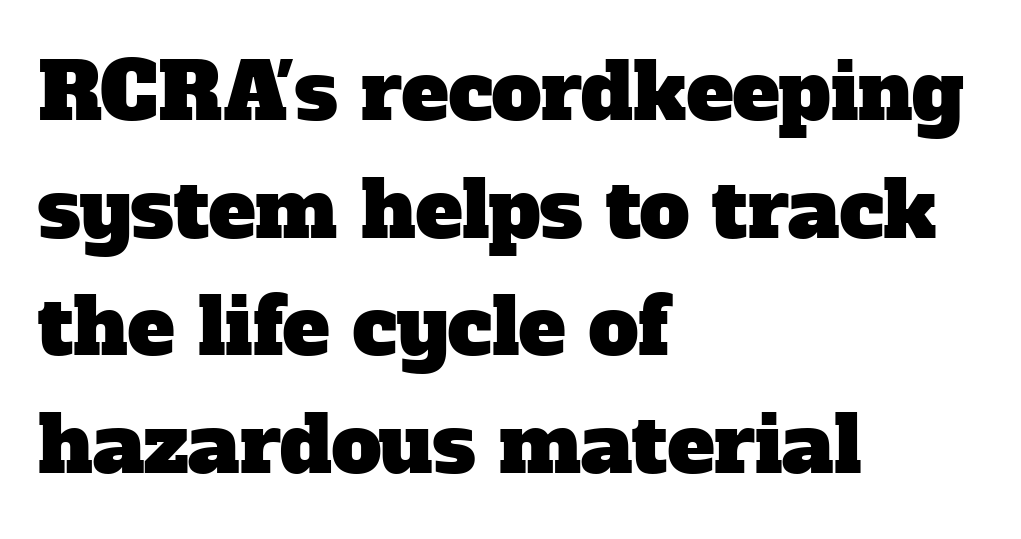
Does the copy run flush right? No — it runs flush left. The rendering shows small feet on the letterforms — a serif design. Bare-footed words on every line. Each letter keeps its own natural width here, so spacing adapts to shape.
